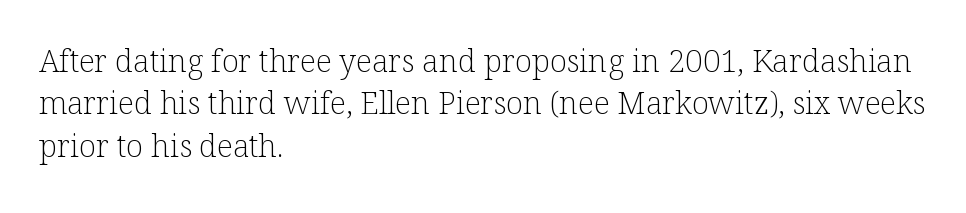
The image shows 31 px light serif type, upright; set left-aligned, normal line spacing (1.37x), normal letter spacing, not underlined; low stroke contrast and a medium x-height.
